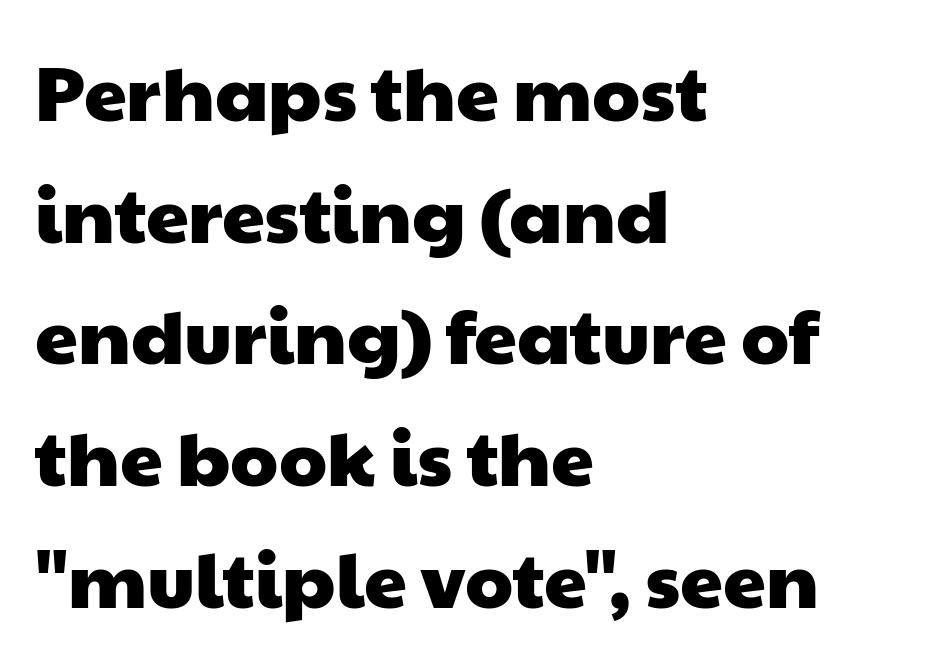
Notice how descenders clear the ascenders below comfortably — that's standard leading. Nope, no serifs anywhere on these letters. Spacing between characters is what you'd get straight out of the box. Alignment: flush left. The passage shown is typed in a proportional face where columns would drift. Unmarked baselines from the first word to the last.
